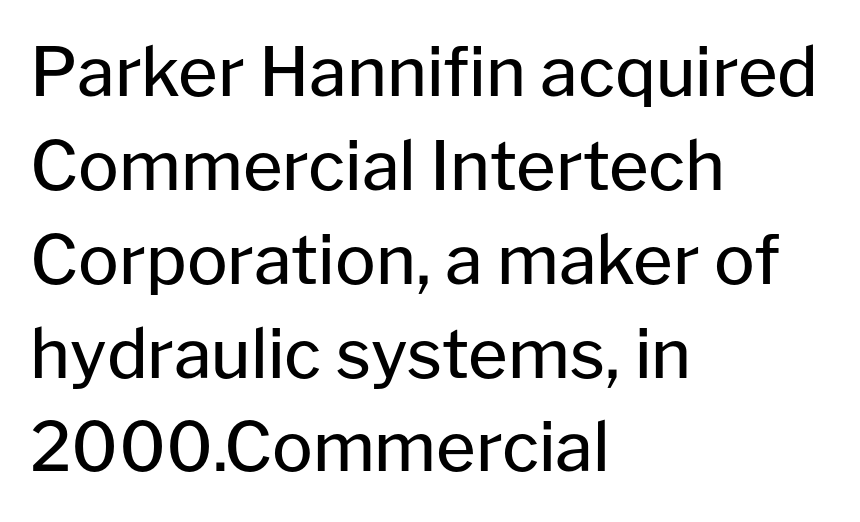
Q: Is the text bold? A: No.
Q: Is the text italic (slanted)? A: No, it is upright.
Q: Is the typeface a serif or a sans-serif typeface? A: Sans-serif.
Q: Is the text underlined? A: No.
Q: How is the paragraph aligned? A: Left-aligned.
Q: Is the spacing between letters normal or unusually wide? A: Normal.
Q: Is the spacing between lines tight, normal or loose? A: Normal.
Q: Width (condensed, normal, or wide)? A: Normal.
Q: Stroke contrast? A: Low.
Q: x-height? A: Medium.
Q: Monospaced? A: No.
